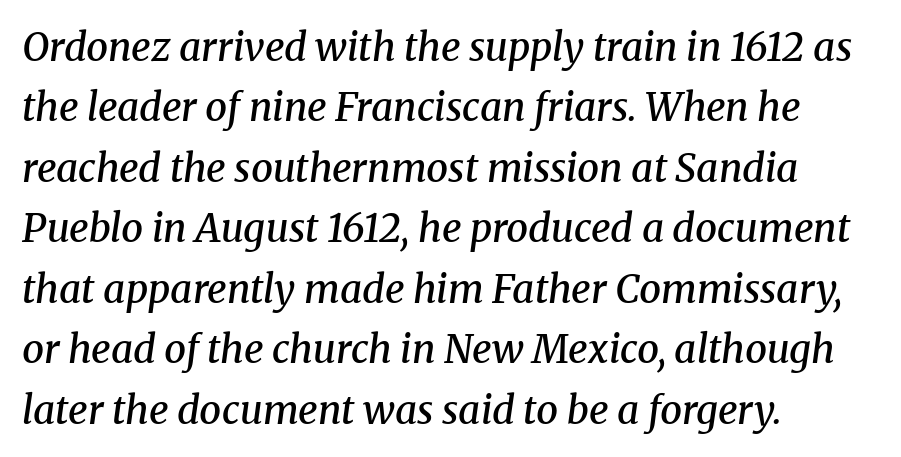
Interline gaps are of average width in this sample. Its strokes are somewhat broadened, the hallmark of semibold type. Caption: standard tracking, unaltered. Casual observation: everything's shoved over to the left.
